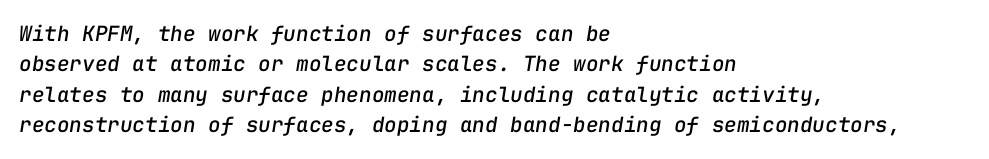
A classic flush-left, rag-right setting is used for this passage. Type without underlining. Interline gaps are of average width in this sample. Compared with typical body copy, the letter spacing here is the same.
